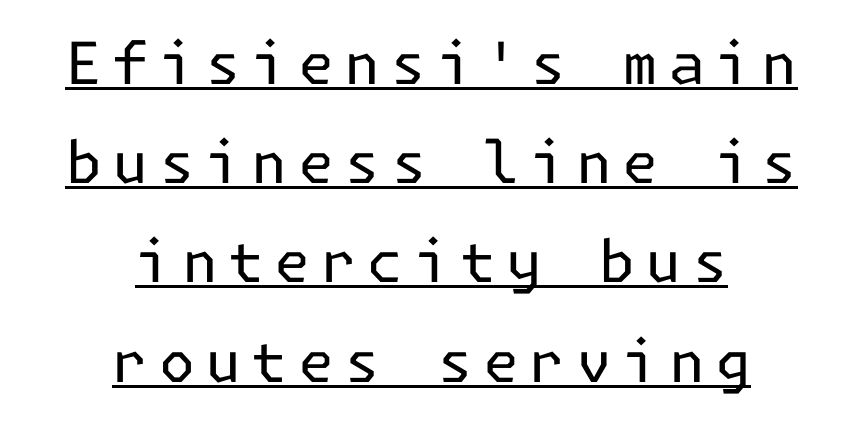
The image shows 58 px regular-weight sans-serif type, upright; set centered, line spacing 1.71x, underlined; low stroke contrast and a medium x-height.
